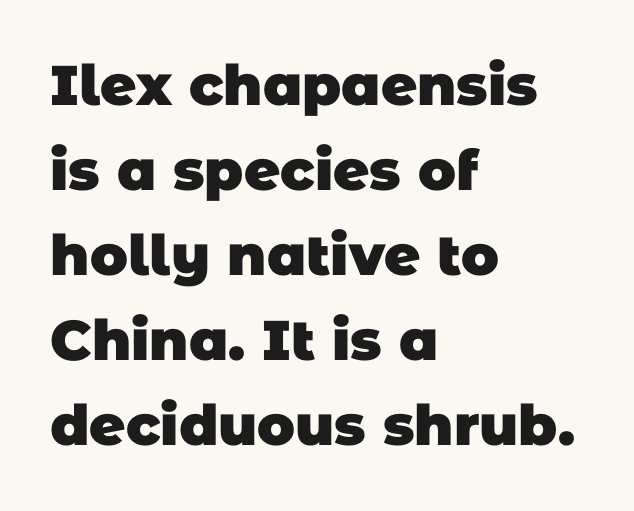
{"serif": "no", "bold": "yes", "weight": "heavy", "width": "normal", "stroke_contrast": "low", "x_height": "large", "monospaced": "no", "underline": "no", "align": "left", "line_spacing": "normal", "line_spacing_ratio": 1.52, "letter_spacing": "normal", "letter_spacing_em": 0.0, "glyph_px": 56}
